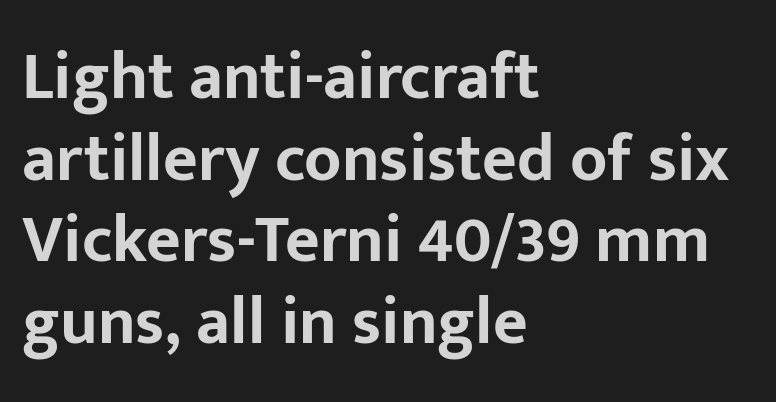
Q: Is the text bold? A: Yes.
Q: Is the text italic (slanted)? A: No, it is upright.
Q: Is the typeface a serif or a sans-serif typeface? A: Sans-serif.
Q: Is the text underlined? A: No.
Q: How is the paragraph aligned? A: Left-aligned.
Q: Is the spacing between letters normal or unusually wide? A: Normal.
Q: Width (condensed, normal, or wide)? A: Normal.
Q: Stroke contrast? A: Low.
Q: x-height? A: Medium.
Q: Monospaced? A: No.
